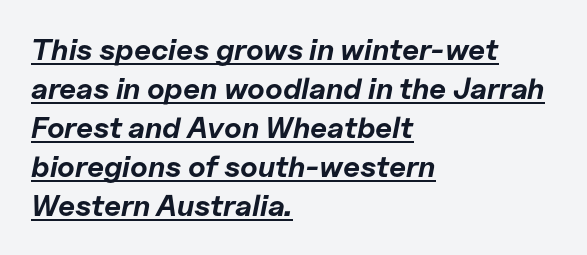
In terms of weight, the rendering is a true, heavy bold. The line-height multiplier appears to be the usual default. Compared with typical body copy, the letter spacing here is the same. Varying glyph widths throughout — classic text-font behaviour. Observe the lean: these are italic letterforms.
